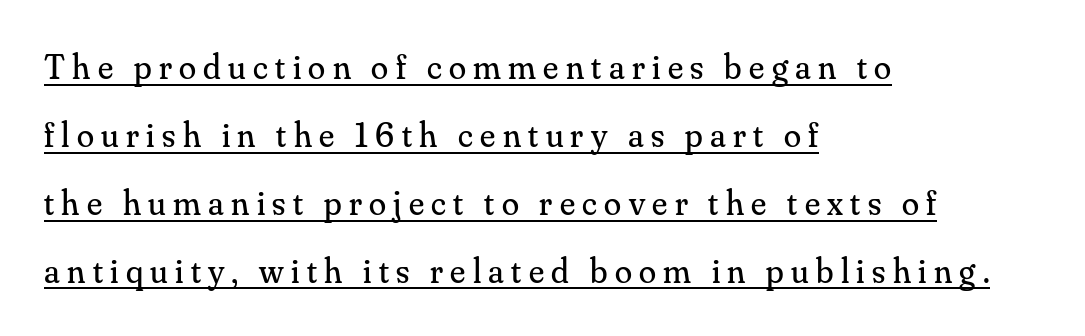
Q: Is the text bold? A: No.
Q: Is the text italic (slanted)? A: No, it is upright.
Q: Is the typeface a serif or a sans-serif typeface? A: Serif.
Q: Is the text underlined? A: Yes.
Q: How is the paragraph aligned? A: Left-aligned.
Q: Is the spacing between letters normal or unusually wide? A: Unusually wide.
Q: Is the spacing between lines tight, normal or loose? A: Loose.
Q: Width (condensed, normal, or wide)? A: Normal.
Q: Stroke contrast? A: Medium.
Q: x-height? A: Small.
Q: Monospaced? A: No.
